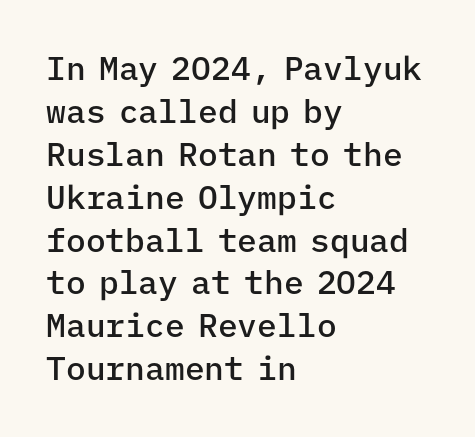
The image shows 33 px semibold sans-serif type, upright, monospaced; set left-aligned, normal line spacing (1.3x), normal letter spacing, not underlined; low stroke contrast and a medium x-height.
